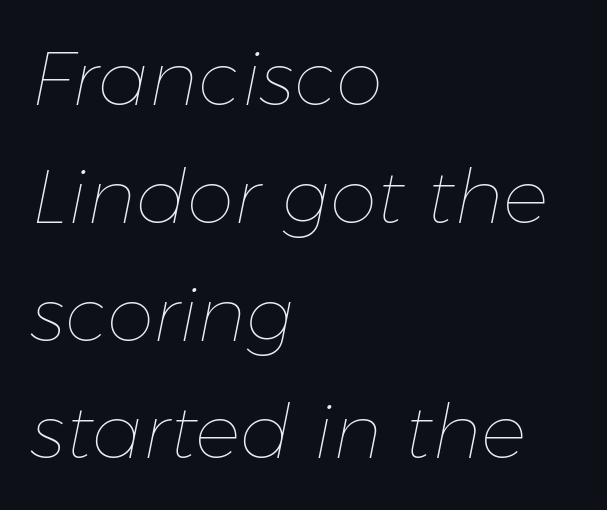
{"italic": "yes", "lean": "right", "slant_degrees": 11, "bold": "no", "weight": "thin", "width": "normal", "stroke_contrast": "low", "x_height": "medium", "monospaced": "no", "underline": "no", "align": "left", "line_spacing": "normal", "line_spacing_ratio": 1.55, "letter_spacing": "normal", "letter_spacing_em": 0.0, "glyph_px": 76}
